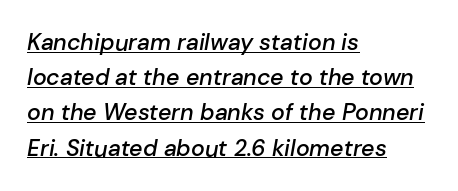
The image shows 23 px text type, italic (leaning right); set left-aligned, normal line spacing (1.53x), normal letter spacing, underlined.
